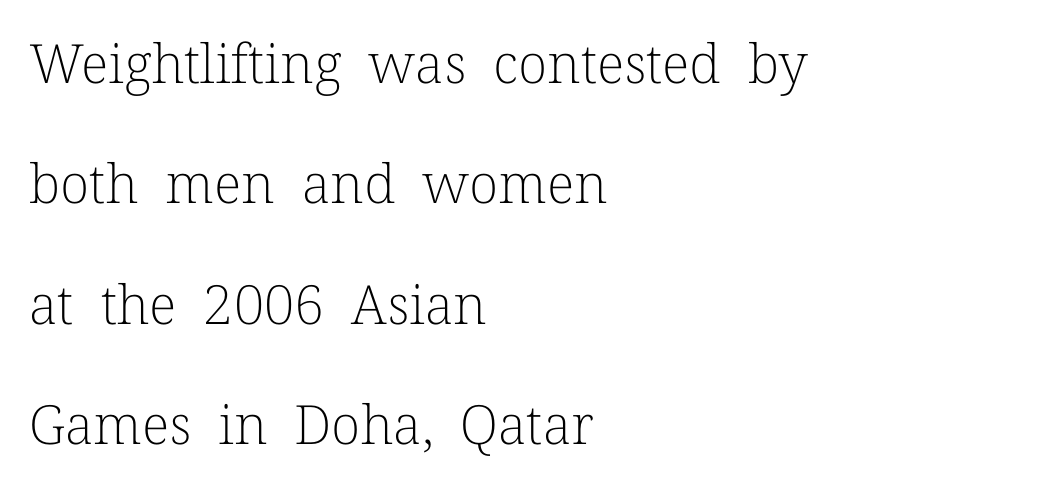
Here the designer chose a conventional face with non-uniform glyph widths. The words here are not underlined. The text was rendered using a seriffed face with decorative stroke endings. Students, note that the glyphs here touch the page at normal intervals. The rendering anchors every line to the left-hand side.
